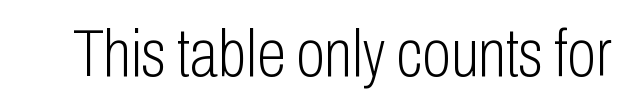
The image shows 66 px light, condensed sans-serif type, upright; set normal letter spacing, not underlined; low stroke contrast and a medium x-height.
